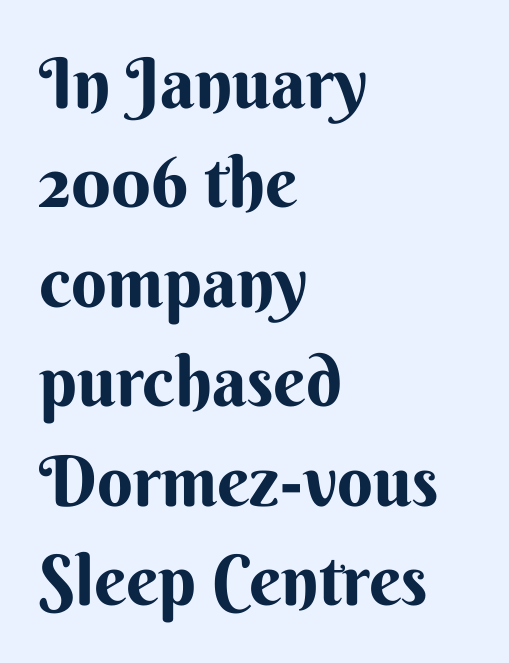
{"serif": "no", "italic": "no", "bold": "yes", "weight": "bold", "width": "normal", "stroke_contrast": "medium", "x_height": "small", "monospaced": "no", "underline": "no", "align": "left", "line_spacing": "normal", "line_spacing_ratio": 1.42, "letter_spacing": "normal", "letter_spacing_em": 0.0, "glyph_px": 70}
